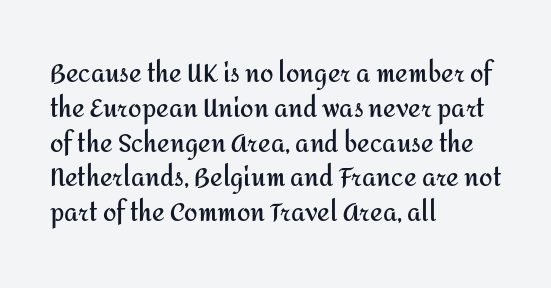
{"italic": "no", "bold": "yes", "underline": "no", "align": "left", "line_spacing": "normal", "line_spacing_ratio": 1.45, "letter_spacing": "normal", "letter_spacing_em": 0.0, "glyph_px": 24}
